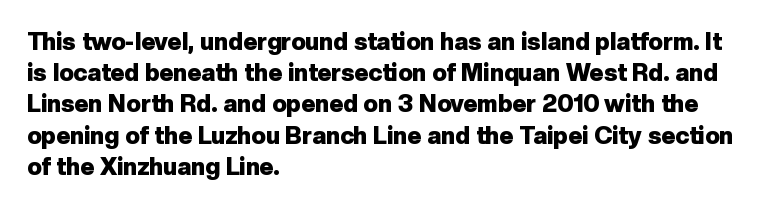
Every letter is thick-stroked: bold, no question. Line starts are locked; line ends wander. What's the leading like? Ordinary, nothing unusual. Glance below the letters and you will spot only blank space.
